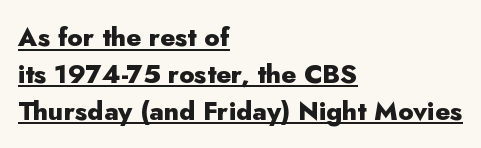
Q: Is the text bold? A: Yes.
Q: Is the text italic (slanted)? A: No, it is upright.
Q: Is the text underlined? A: Yes.
Q: How is the paragraph aligned? A: Left-aligned.
Q: Is the spacing between letters normal or unusually wide? A: Normal.
Q: Is the spacing between lines tight, normal or loose? A: Normal.
